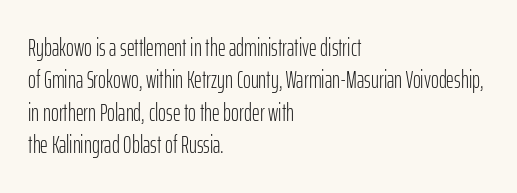
{"italic": "no", "bold": "no", "underline": "no", "align": "left", "line_spacing": "normal", "line_spacing_ratio": 1.35, "letter_spacing": "normal", "letter_spacing_em": 0.0, "glyph_px": 24}
